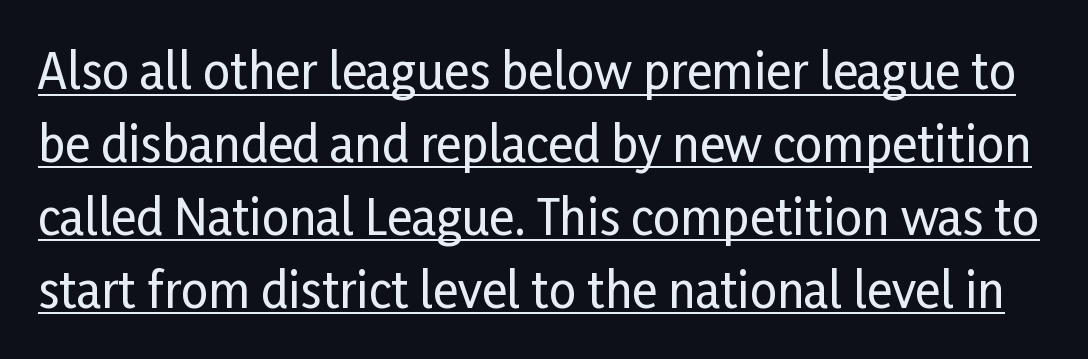
Regarding serifs, this sample does without them. Notice how the stems are strictly vertical — no italics here. Honestly, the underline is the first thing you notice here. The letters advance in unequal steps, a hallmark of proportional type.
